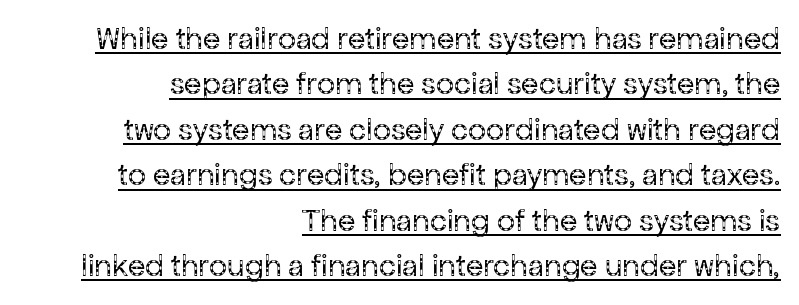
The image shows 32 px regular-weight sans-serif type, upright; set right-aligned, normal line spacing (1.42x), normal letter spacing, underlined; low stroke contrast and a medium x-height.
